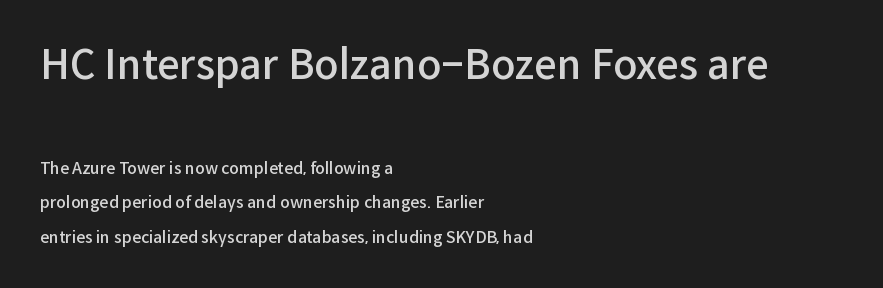
The image shows 40 px semibold sans-serif type, upright; set left-aligned, loose line spacing (2.15x), normal letter spacing, not underlined; the first (top) block is 2.5x larger; low stroke contrast and a medium x-height.
